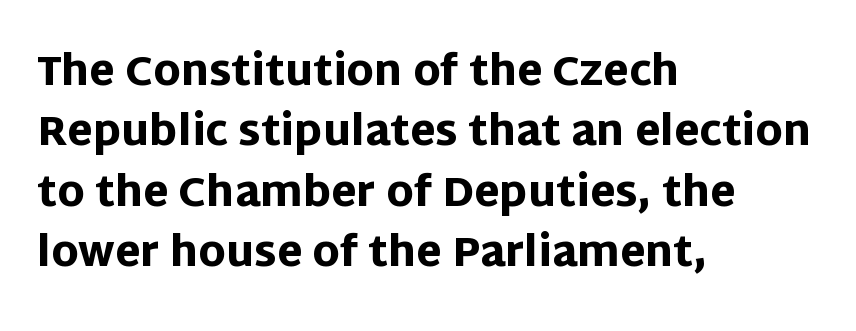
Does the leading feel generous? No, just average. The tracking reads as untouched default to a designer's eye. Type without underlining. The typesetting leans heavy: a genuine bold. Do the characters align in a grid? No, the font is proportional. The typesetter chose a ragged-right arrangement here.
